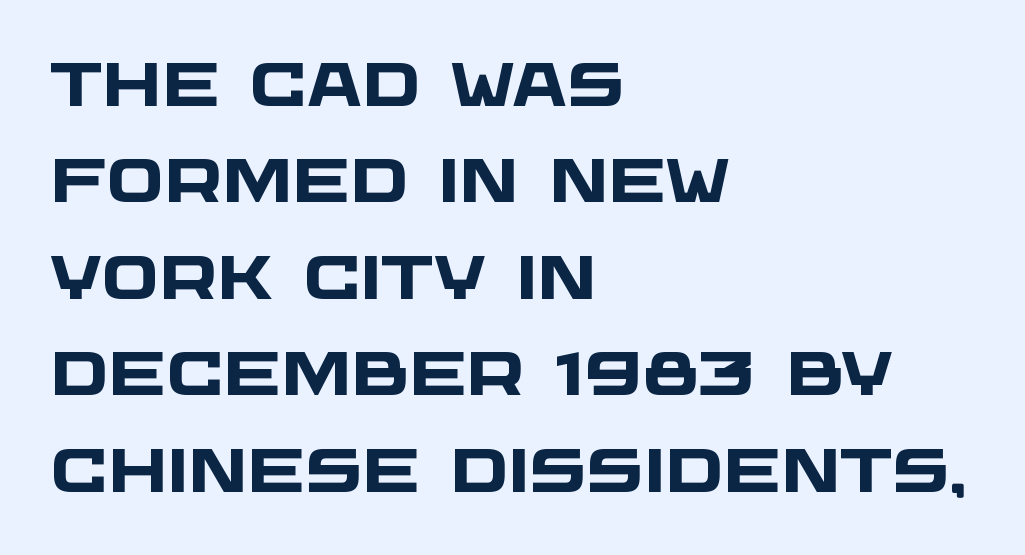
Q: Is the text bold? A: Yes.
Q: Is the typeface a serif or a sans-serif typeface? A: Sans-serif.
Q: Is the text underlined? A: No.
Q: How is the paragraph aligned? A: Left-aligned.
Q: Is the spacing between letters normal or unusually wide? A: Normal.
Q: Is the spacing between lines tight, normal or loose? A: Normal.
Q: Width (condensed, normal, or wide)? A: Wide.
Q: Stroke contrast? A: Low.
Q: x-height? A: Large.
Q: Monospaced? A: No.
